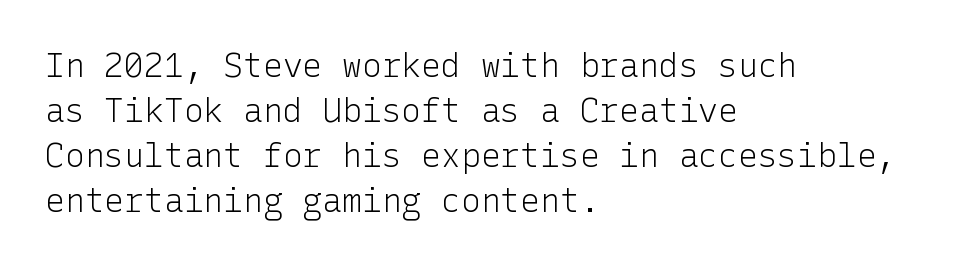
Anything drawn beneath the words? Only blank space. The gaps between neighbouring characters are ordinary and unremarkable. These lines sit exactly where default settings would place them. A roman cut, with each character standing at attention. The lines are quadded left. Is the type heavy? It reads as light-to-regular instead.
